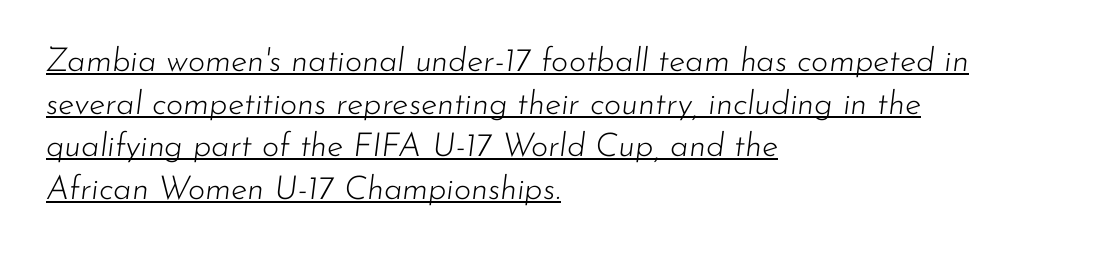
The image shows 33 px light type, italic (leaning right); set left-aligned, normal line spacing (1.29x), normal letter spacing, underlined; low stroke contrast and a small x-height.
